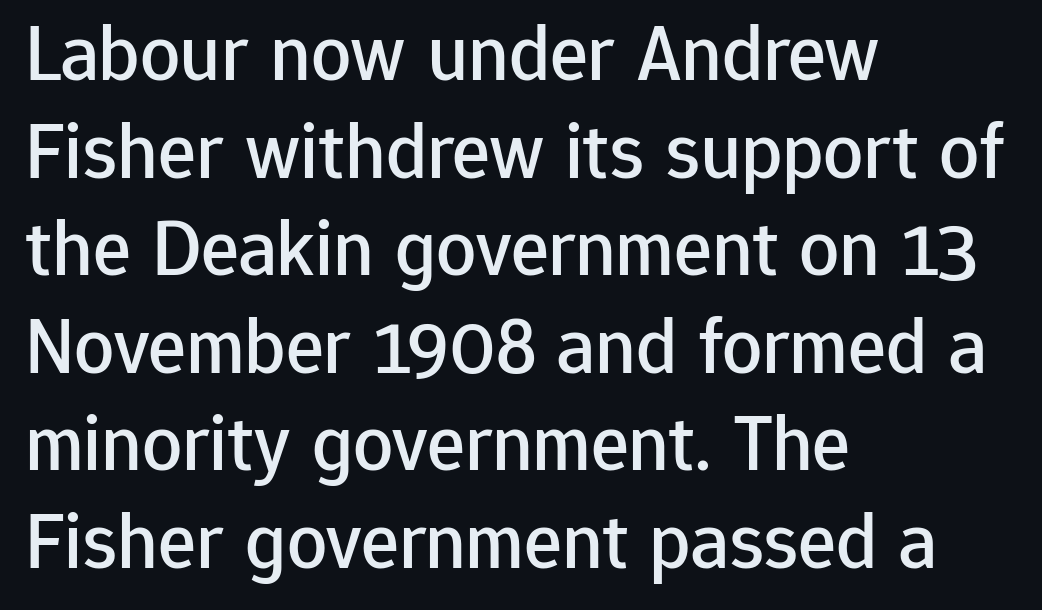
{"serif": "no", "italic": "no", "width": "normal", "stroke_contrast": "low", "x_height": "medium", "monospaced": "no", "underline": "no", "align": "left", "line_spacing_ratio": 1.22, "letter_spacing": "normal", "letter_spacing_em": 0.0, "glyph_px": 80}
